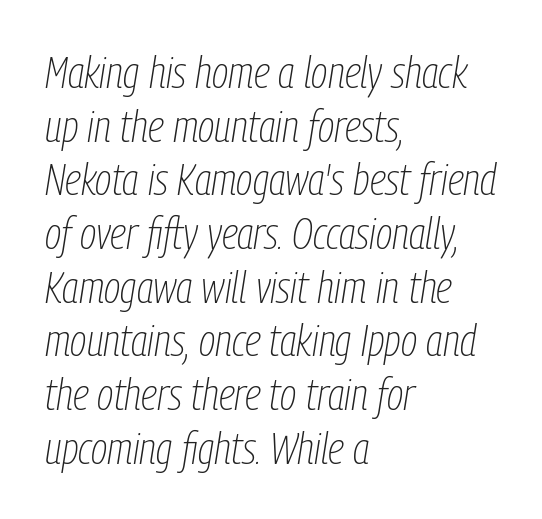
There's an unmistakable incline to the writing here. The compositor pushed each line to the left boundary. Weight: regular or lighter. Each word holds together tightly as a unit, with standard inter-letter gaps. You could not count columns in this text — the font is proportionally spaced.
